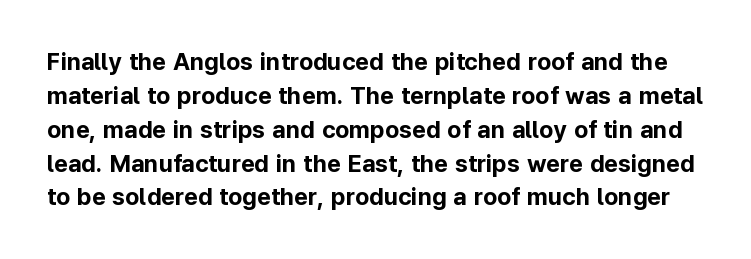
What stands out about the letter spacing? Nothing — it is the standard amount. The rendering uses a bold face; every stroke is thick and dark. How would I describe the line gaps? Plain and ordinary. It's the straight-up-and-down kind of type. Descenders are the only things crossing below the line.
